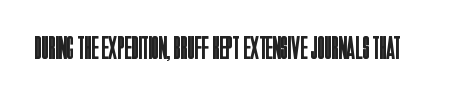
Q: Is the text bold? A: No.
Q: Is the text italic (slanted)? A: No, it is upright.
Q: Is the typeface a serif or a sans-serif typeface? A: Sans-serif.
Q: Is the text underlined? A: No.
Q: Is the spacing between letters normal or unusually wide? A: Normal.
Q: Width (condensed, normal, or wide)? A: Condensed.
Q: Stroke contrast? A: Low.
Q: x-height? A: Large.
Q: Monospaced? A: No.
